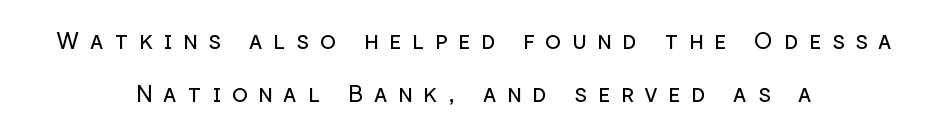
The strokes are not fattened; the text isn't bold. You can tell it's not italic because the verticals are truly vertical. A centered setting, common on invitations and titles, is used for this passage. The tracking reads as deliberately expanded to a designer's eye. The block of text is sparse from top to bottom, with ample space between rows. Lines of text with bare space underneath.
